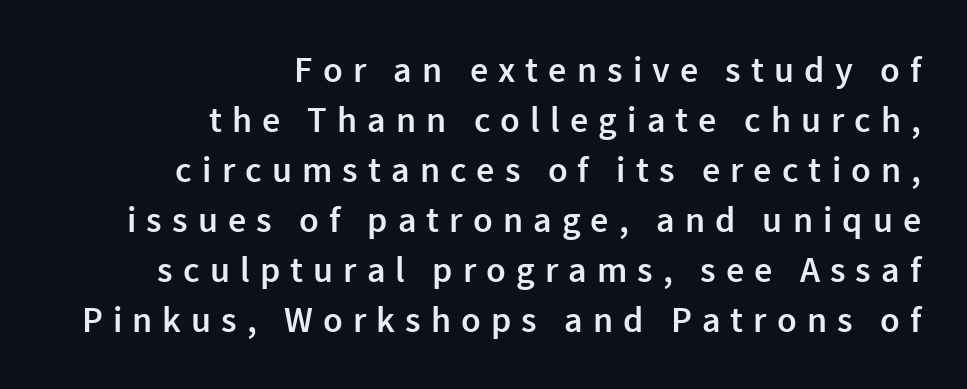
The typesetter chose a ragged-left arrangement here. On the weight axis this lands at semibold, roughly 600. Words appear elongated and porous because spacing is wide. Beneath every word, the page is bare.
